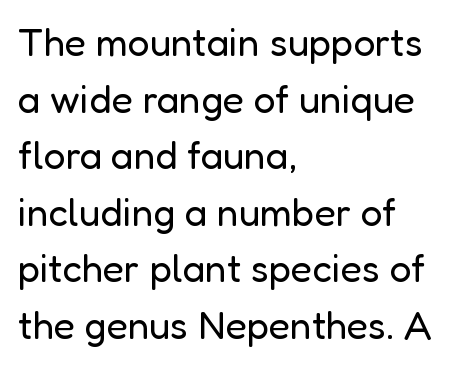
The image shows 39 px regular-weight sans-serif type, upright; set left-aligned, normal line spacing (1.45x), normal letter spacing, not underlined; low stroke contrast and a medium x-height.
